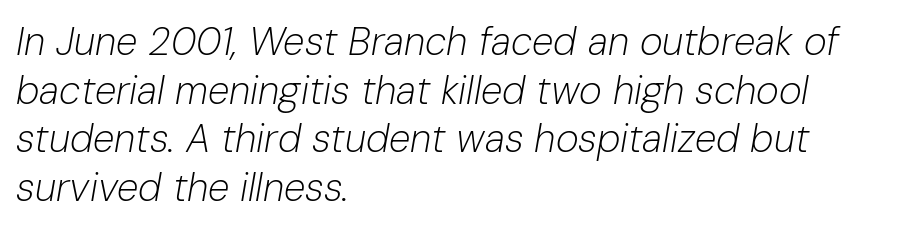
The image shows 39 px light type, italic (leaning right); set left-aligned, normal line spacing (1.25x), normal letter spacing, not underlined; low stroke contrast and a medium x-height.
